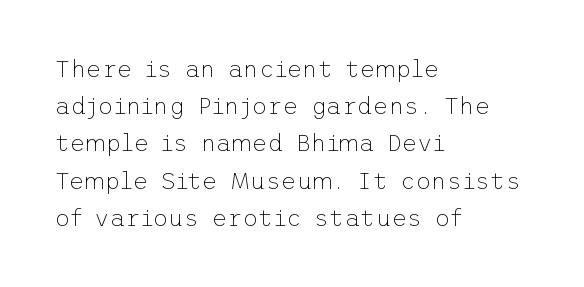
Ordinary non-slanted type is in use. This sample uses plain, unmodified letter spacing. Has an underline been added? It has not. The designer left line spacing at the default. The cut favours lightness, reaching ordinary text weight at its darkest. Layout note: lines flush left.
